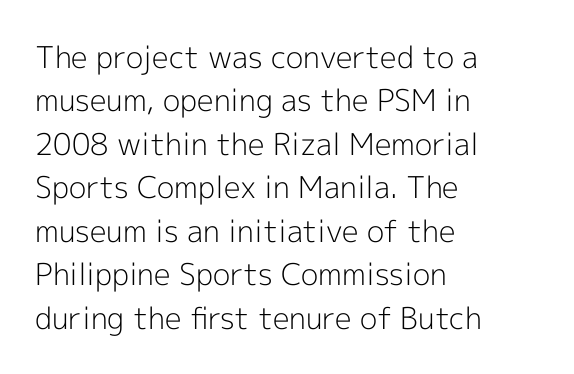
The image shows 30 px light sans-serif type, upright; set left-aligned, normal line spacing (1.45x), normal letter spacing, not underlined; a medium x-height.
